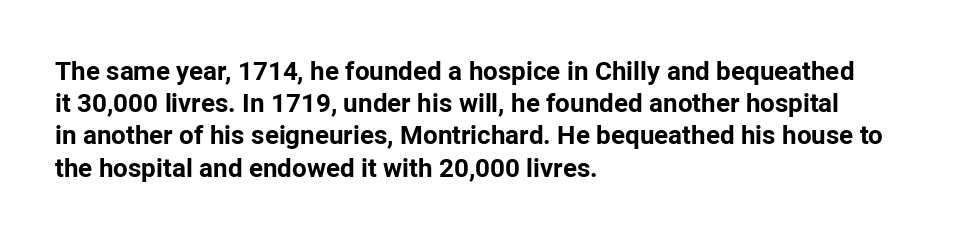
Descenders hang freely into open space. Rendered with straight, roman letterforms. The strokes are fattened all the way to bold. This rendering uses left alignment, leaving the right contour irregular.
